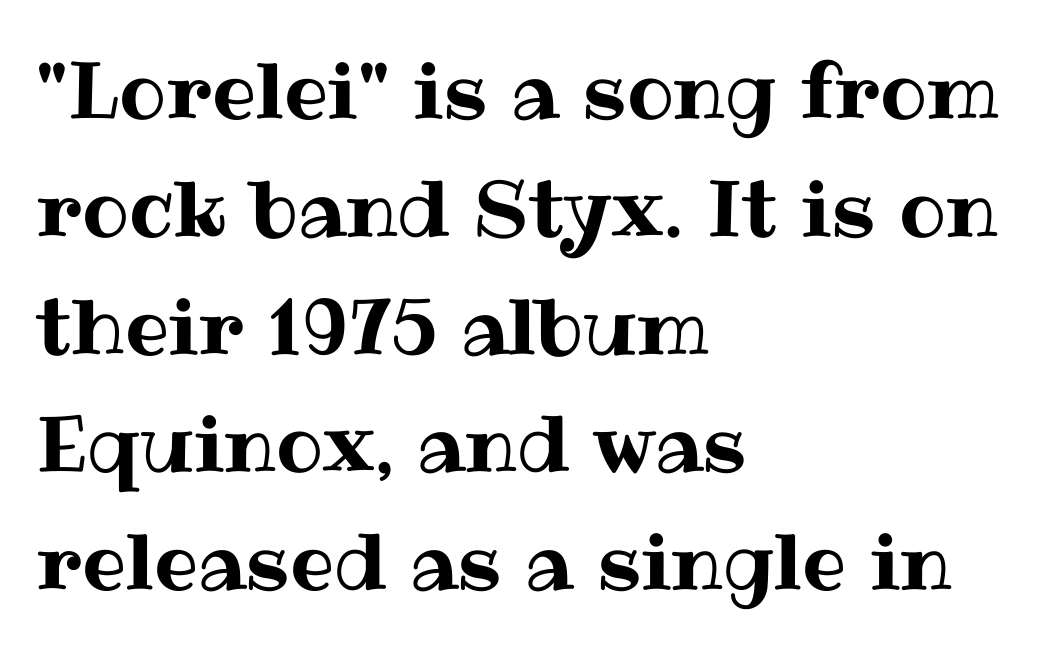
The image shows 78 px text type, upright; set left-aligned, normal line spacing (1.51x), normal letter spacing, not underlined; medium stroke contrast and a medium x-height.
